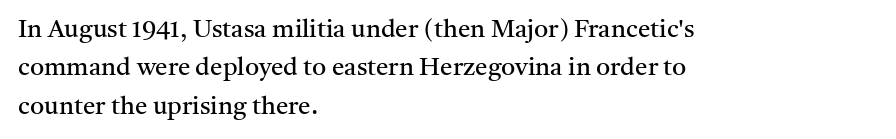
{"italic": "no", "bold": "no", "underline": "no", "align": "left", "line_spacing": "normal", "line_spacing_ratio": 1.54, "letter_spacing": "normal", "letter_spacing_em": 0.0, "glyph_px": 25}
